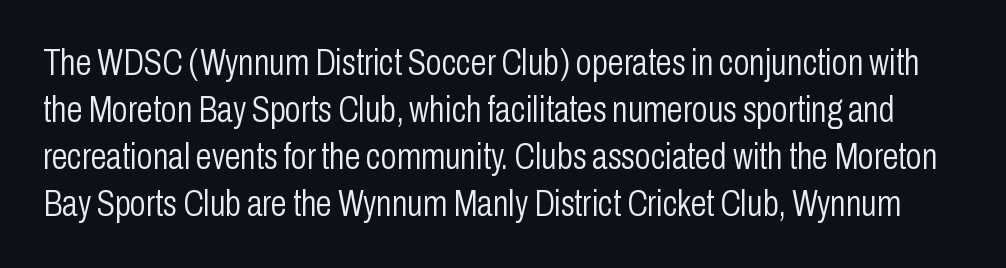
Q: Is the text bold? A: No.
Q: Is the text italic (slanted)? A: No, it is upright.
Q: Is the typeface a serif or a sans-serif typeface? A: Sans-serif.
Q: Is the text underlined? A: No.
Q: Is the spacing between letters normal or unusually wide? A: Normal.
Q: Is the spacing between lines tight, normal or loose? A: Normal.
Q: Width (condensed, normal, or wide)? A: Condensed.
Q: Stroke contrast? A: Low.
Q: x-height? A: Medium.
Q: Monospaced? A: No.
